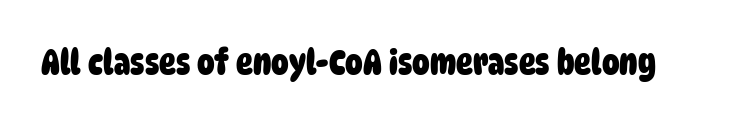
Q: Is the text bold? A: Yes.
Q: Is the typeface a serif or a sans-serif typeface? A: Sans-serif.
Q: Is the text underlined? A: No.
Q: Is the spacing between letters normal or unusually wide? A: Normal.
Q: Width (condensed, normal, or wide)? A: Condensed.
Q: Stroke contrast? A: Low.
Q: x-height? A: Large.
Q: Monospaced? A: No.
